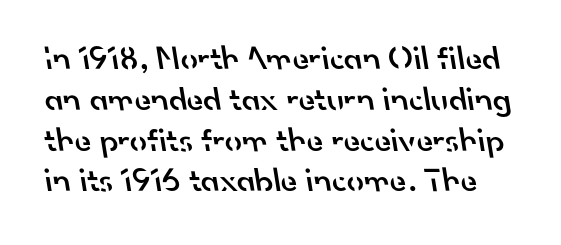
Q: Is the text bold? A: Semi-bold.
Q: Is the typeface a serif or a sans-serif typeface? A: Sans-serif.
Q: Is the text underlined? A: No.
Q: Is the spacing between letters normal or unusually wide? A: Normal.
Q: Width (condensed, normal, or wide)? A: Normal.
Q: Stroke contrast? A: Low.
Q: x-height? A: Small.
Q: Monospaced? A: No.
